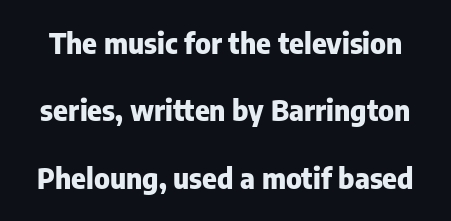
The image shows 28 px heavy sans-serif type, upright; set loose line spacing (2.41x), normal letter spacing, not underlined; low stroke contrast and a medium x-height.
